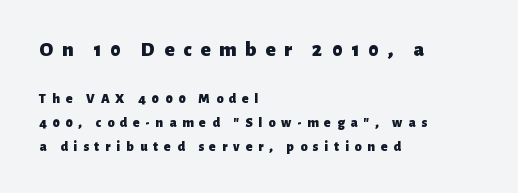
Left-aligned paragraph, ragged on the right. Weight: bold. The leading is moderate, giving the passage an even texture. Descenders hang freely into open space.
